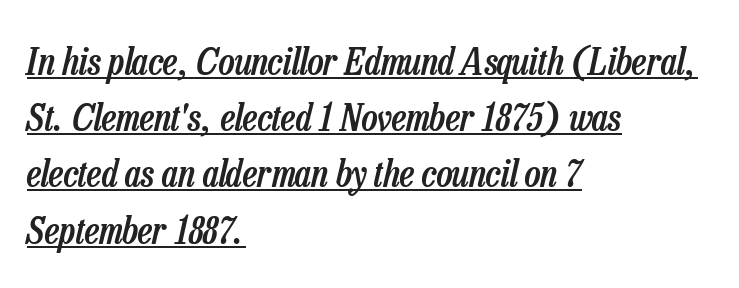
Compared with typical body copy, the letter spacing here is the same. Is the block centered? No — it sits flush against the left margin. Each letter keeps its own natural width here, so spacing adapts to shape. Horizontal bands of white between lines are of average thickness. Has an underline been added? It has.
